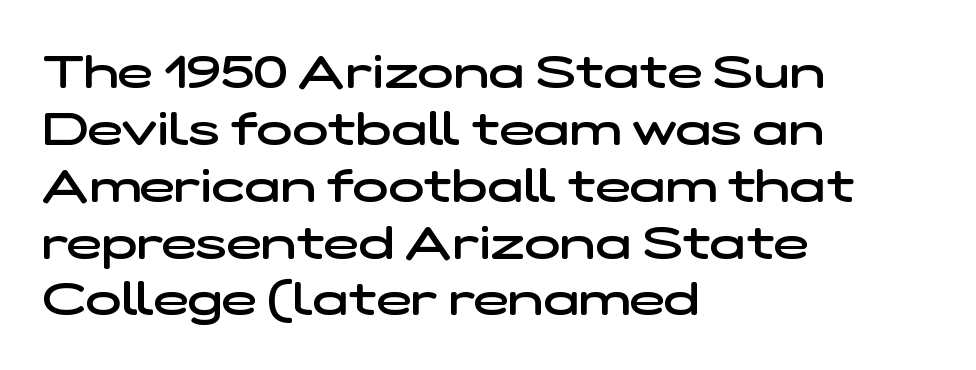
{"serif": "no", "bold": "semi", "weight": "semibold", "width": "wide", "stroke_contrast": "low", "x_height": "medium", "monospaced": "no", "underline": "no", "align": "left", "line_spacing_ratio": 1.21, "letter_spacing": "normal", "letter_spacing_em": 0.0, "glyph_px": 47}
